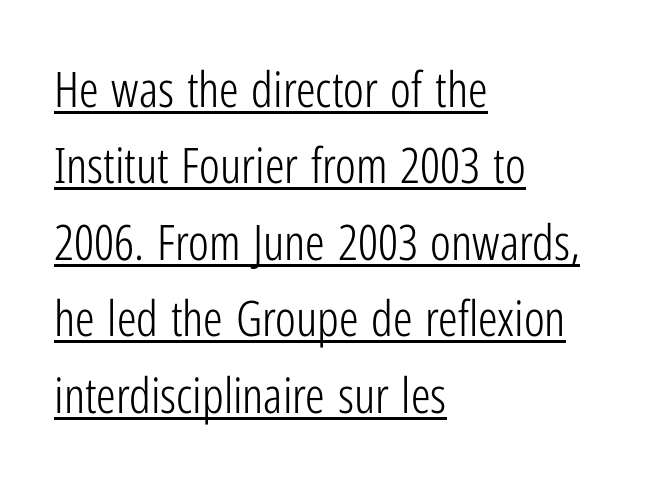
The rendering shows plain stroke endings on the letterforms — a sans-serif design. Ordinary non-slanted type is in use. Summary of vertical rhythm: regular, with standard interline spacing. The passage is arranged the way most books set body copy — flush left.
